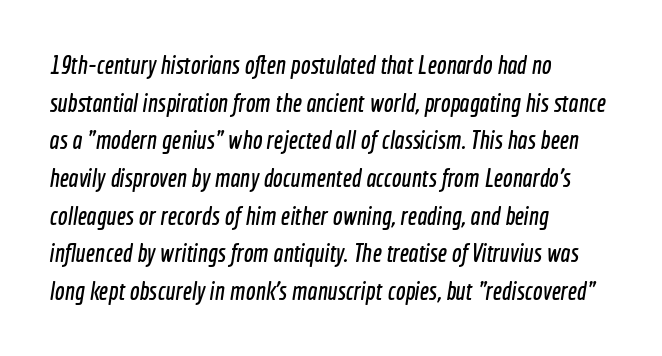
{"underline": "no", "align": "left", "line_spacing": "normal", "line_spacing_ratio": 1.45, "letter_spacing": "normal", "letter_spacing_em": 0.0, "glyph_px": 26}
